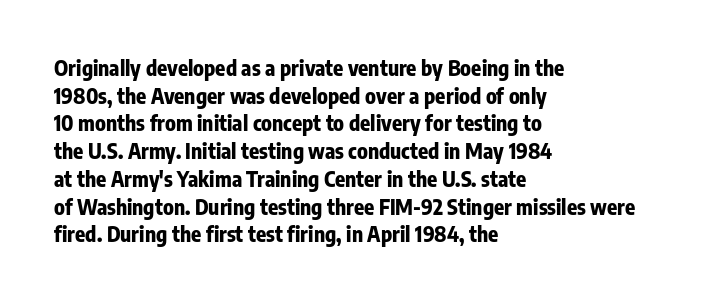
It's the straight-up-and-down kind of type. The words here are not underlined. Summary of vertical rhythm: regular, with standard interline spacing. Alignment: flush left. The rendering keeps characters at their native spacing.
